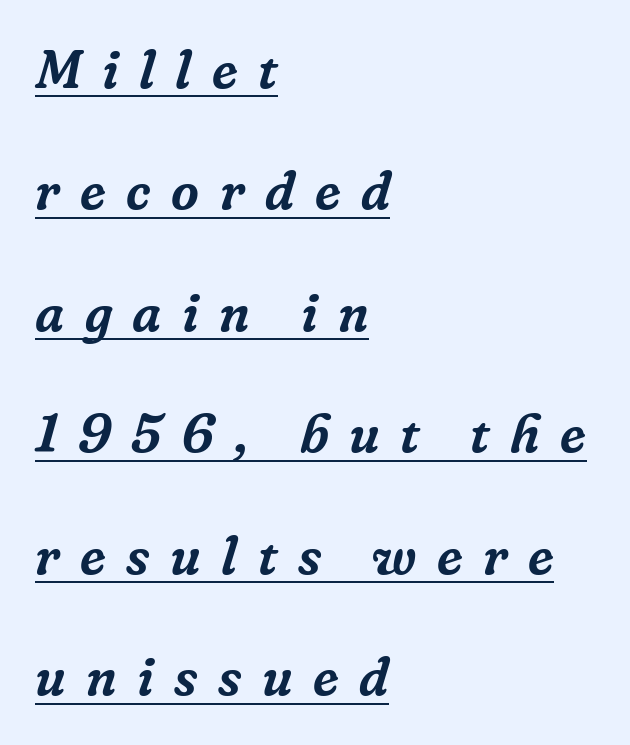
Vertically, the passage feels expansive, rows floating well apart. This sample has the flowing, uneven cadence of proportional lettering. Decoration check: the copy is underlined. A classic flush-left, rag-right setting is used for this passage. You can tell from the footed stems that serif type was used. Is the type slanted? Yes — the strokes lean at a clear angle.
